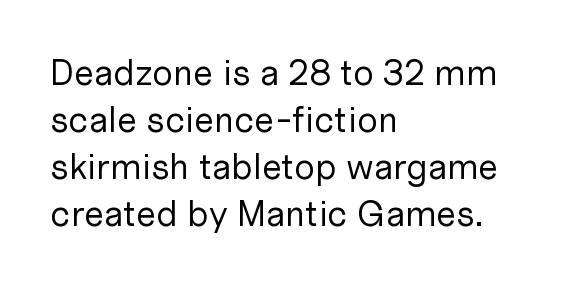
The image shows 36 px regular-weight sans-serif type, upright; set left-aligned, normal line spacing (1.31x), normal letter spacing, not underlined; low stroke contrast and a medium x-height.
